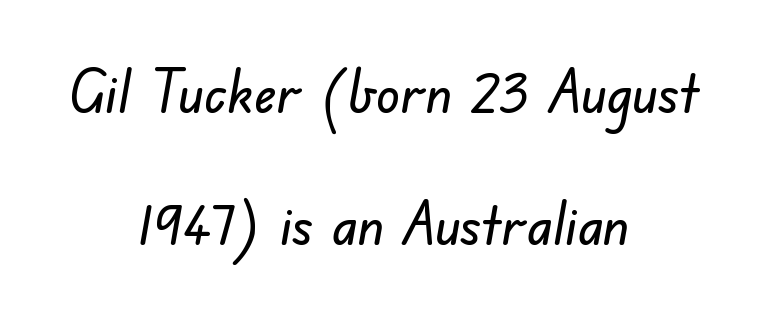
The image shows 59 px sans-serif type; set centered, loose line spacing (2.24x), normal letter spacing, not underlined; low stroke contrast and a small x-height.
